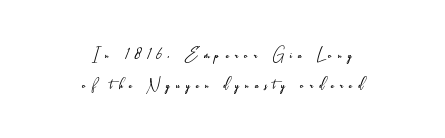
{"bold": "no", "underline": "no", "align": "center", "line_spacing": "normal", "line_spacing_ratio": 1.41, "letter_spacing": "wide", "letter_spacing_em": 0.3, "glyph_px": 21}
